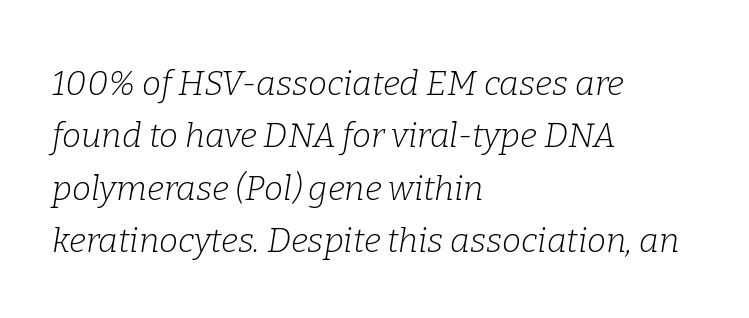
Q: Is the text bold? A: No.
Q: Is the text italic (slanted)? A: Yes, it leans right by about 9 degrees.
Q: Is the typeface a serif or a sans-serif typeface? A: Serif.
Q: Is the text underlined? A: No.
Q: How is the paragraph aligned? A: Left-aligned.
Q: Is the spacing between letters normal or unusually wide? A: Normal.
Q: Is the spacing between lines tight, normal or loose? A: Normal.
Q: Width (condensed, normal, or wide)? A: Normal.
Q: Stroke contrast? A: Low.
Q: x-height? A: Medium.
Q: Monospaced? A: No.
